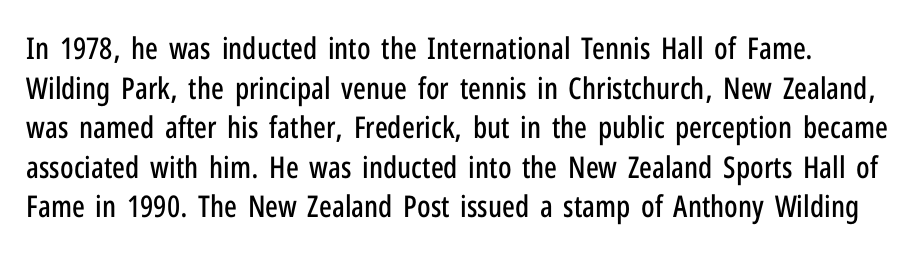
Q: Is the text italic (slanted)? A: No, it is upright.
Q: Is the typeface a serif or a sans-serif typeface? A: Sans-serif.
Q: Is the text underlined? A: No.
Q: Is the spacing between letters normal or unusually wide? A: Normal.
Q: Is the spacing between lines tight, normal or loose? A: Normal.
Q: Width (condensed, normal, or wide)? A: Condensed.
Q: Stroke contrast? A: Low.
Q: x-height? A: Medium.
Q: Monospaced? A: No.
